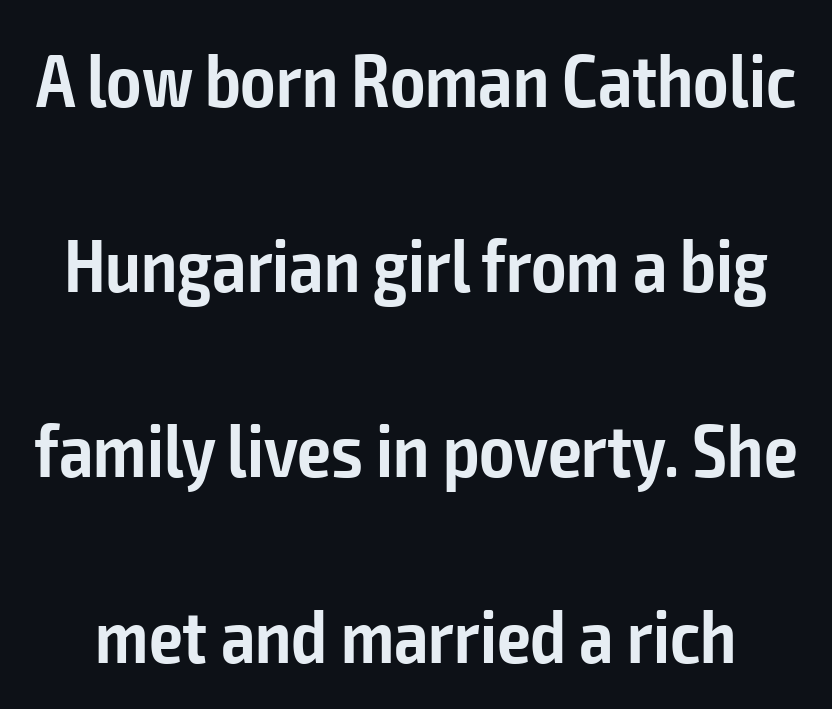
Q: Is the text bold? A: Semi-bold.
Q: Is the text italic (slanted)? A: No, it is upright.
Q: Is the typeface a serif or a sans-serif typeface? A: Sans-serif.
Q: Is the text underlined? A: No.
Q: Is the spacing between letters normal or unusually wide? A: Normal.
Q: Is the spacing between lines tight, normal or loose? A: Loose.
Q: Width (condensed, normal, or wide)? A: Condensed.
Q: Stroke contrast? A: Low.
Q: x-height? A: Medium.
Q: Monospaced? A: No.
